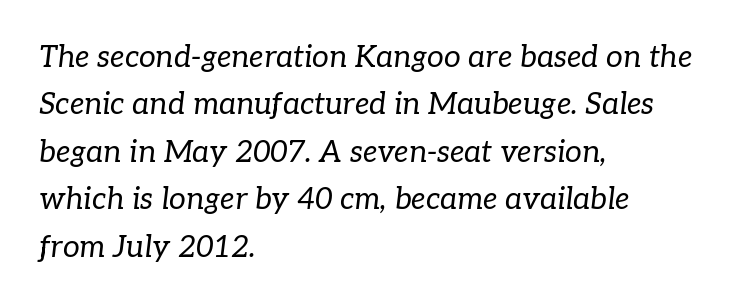
{"serif": "yes", "italic": "yes", "lean": "right", "slant_degrees": 7, "bold": "no", "weight": "regular", "width": "normal", "stroke_contrast": "low", "x_height": "medium", "monospaced": "no", "underline": "no", "align": "left", "line_spacing": "normal", "line_spacing_ratio": 1.58, "letter_spacing": "normal", "letter_spacing_em": 0.0, "glyph_px": 30}
